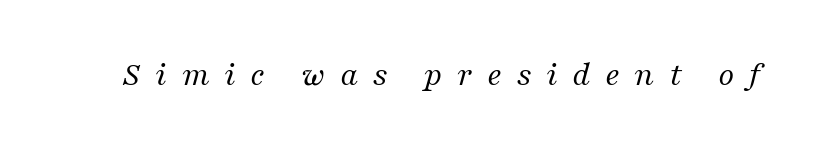
{"serif": "yes", "italic": "yes", "lean": "right", "slant_degrees": 16, "bold": "no", "weight": "regular", "width": "normal", "stroke_contrast": "medium", "x_height": "medium", "monospaced": "no", "underline": "no", "letter_spacing": "wide", "letter_spacing_em": 0.41, "glyph_px": 35}
